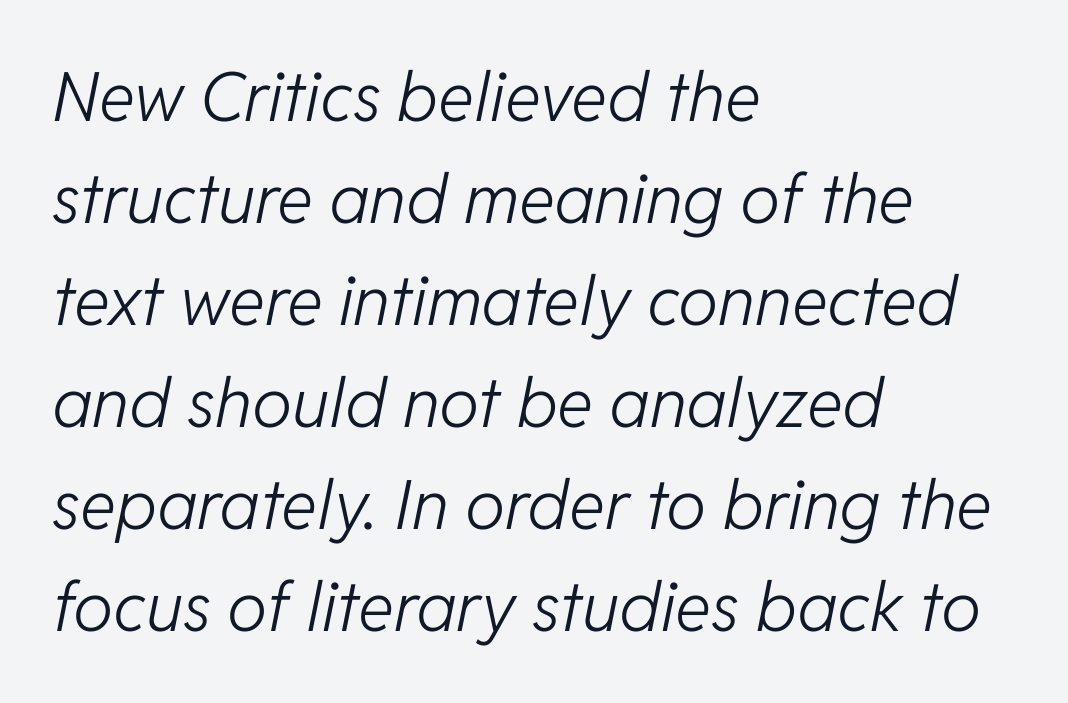
Think of a printed novel: that variable character pitch is what you see here. Notice how the passage keeps a crisp vertical edge on the left only. Beneath every word, the page is bare. A quiet, ordinary-to-light weight characterises the typeface.
